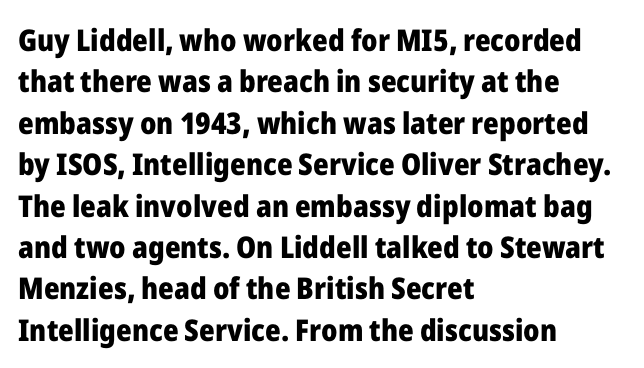
{"serif": "no", "italic": "no", "bold": "yes", "weight": "heavy", "width": "normal", "stroke_contrast": "low", "x_height": "medium", "monospaced": "no", "underline": "no", "align": "left", "line_spacing": "normal", "line_spacing_ratio": 1.38, "letter_spacing": "normal", "letter_spacing_em": 0.0, "glyph_px": 30}
